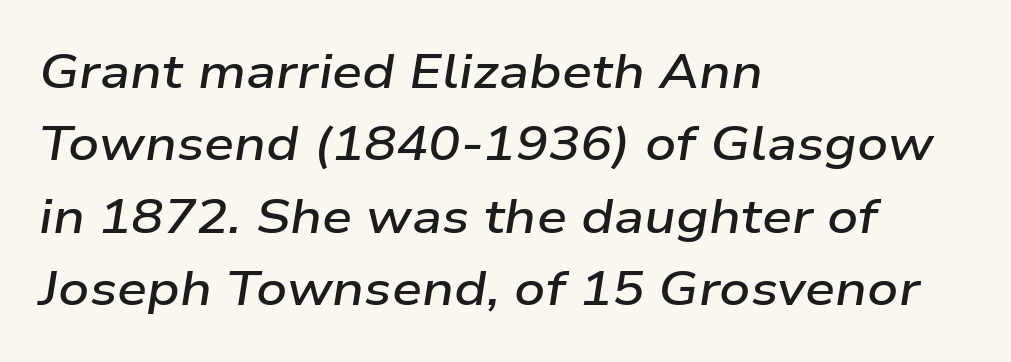
Q: Is the text bold? A: Semi-bold.
Q: Is the text italic (slanted)? A: Yes, it leans right by about 9 degrees.
Q: Is the text underlined? A: No.
Q: How is the paragraph aligned? A: Left-aligned.
Q: Is the spacing between letters normal or unusually wide? A: Normal.
Q: Is the spacing between lines tight, normal or loose? A: Normal.
Q: Width (condensed, normal, or wide)? A: Wide.
Q: Stroke contrast? A: Low.
Q: x-height? A: Medium.
Q: Monospaced? A: No.
